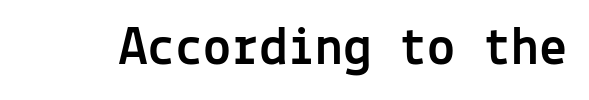
{"serif": "no", "italic": "no", "width": "normal", "x_height": "medium", "monospaced": "yes", "underline": "no", "letter_spacing": "normal", "letter_spacing_em": 0.0, "glyph_px": 56}
